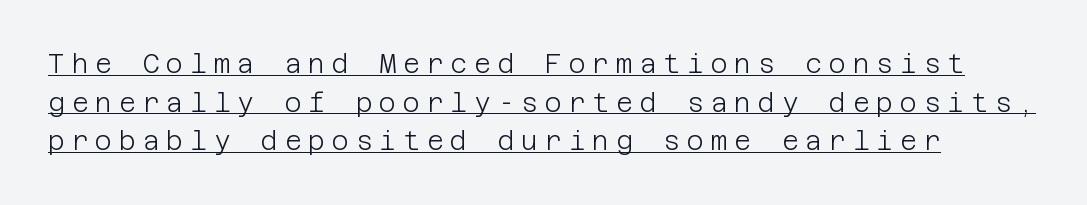
{"italic": "no", "bold": "no", "underline": "yes", "line_spacing": "normal", "line_spacing_ratio": 1.49, "letter_spacing": "wide", "letter_spacing_em": 0.26, "glyph_px": 26}
